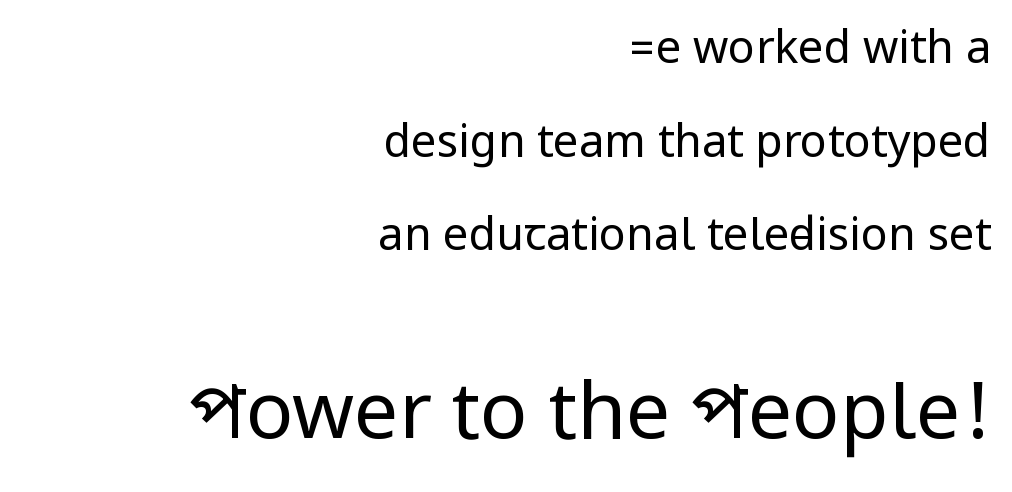
{"serif": "no", "italic": "no", "bold": "no", "weight": "regular", "width": "condensed", "stroke_contrast": "low", "underline": "no", "align": "right", "line_spacing": "loose", "line_spacing_ratio": 2.08, "letter_spacing": "normal", "letter_spacing_em": 0.0, "larger_block": "second", "size_ratio": 1.76, "glyph_px": 79}
